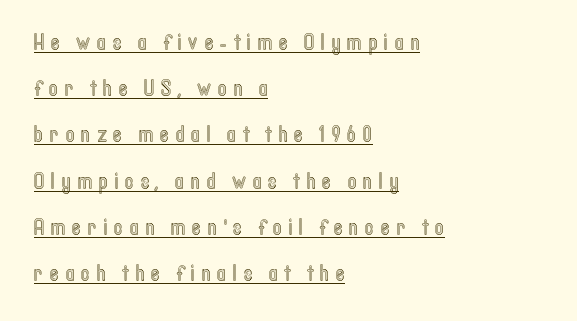
The image shows 21 px text type, upright; set left-aligned, loose line spacing (2.2x), unusually wide letter spacing (+0.33 em), underlined.
